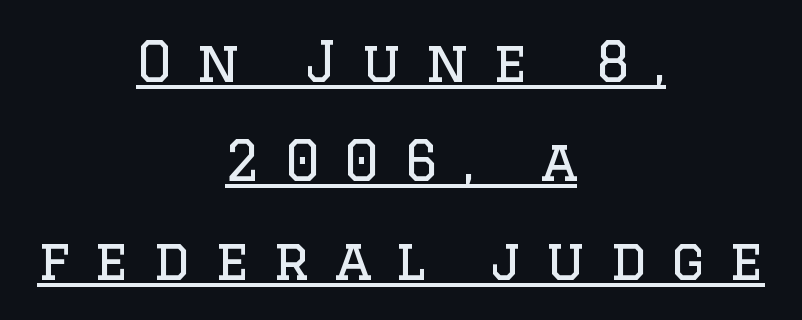
{"serif": "yes", "italic": "no", "bold": "no", "weight": "regular", "width": "normal", "stroke_contrast": "low", "x_height": "large", "monospaced": "no", "underline": "yes", "align": "center", "line_spacing_ratio": 1.8, "letter_spacing": "wide", "letter_spacing_em": 0.43, "glyph_px": 55}
